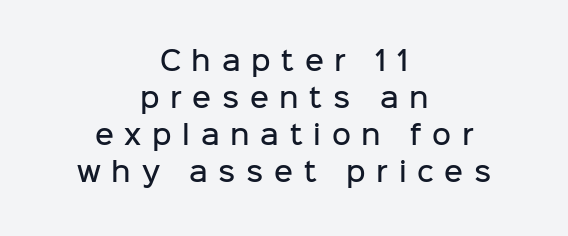
The image shows 26 px text type, upright; set centered, normal line spacing (1.42x), unusually wide letter spacing (+0.41 em), not underlined.
